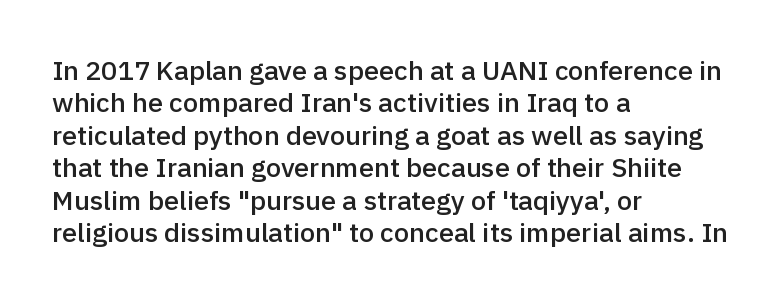
Q: Is the text bold? A: Semi-bold.
Q: Is the text italic (slanted)? A: No, it is upright.
Q: Is the text underlined? A: No.
Q: How is the paragraph aligned? A: Left-aligned.
Q: Is the spacing between letters normal or unusually wide? A: Normal.
